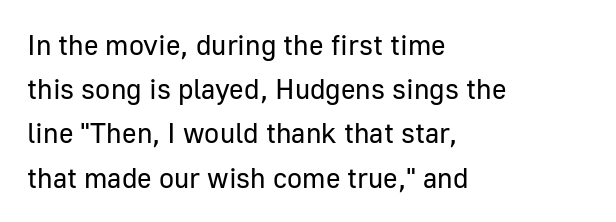
{"serif": "no", "italic": "no", "bold": "no", "weight": "regular", "width": "normal", "stroke_contrast": "low", "x_height": "medium", "monospaced": "no", "underline": "no", "align": "left", "line_spacing": "normal", "line_spacing_ratio": 1.58, "letter_spacing": "normal", "letter_spacing_em": 0.0, "glyph_px": 28}
